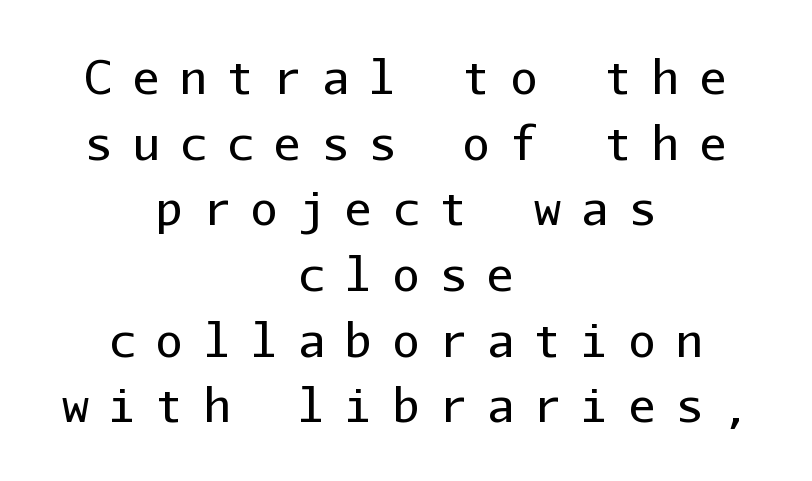
The image shows 45 px regular-weight sans-serif type, upright, monospaced; set centered, normal line spacing (1.46x), unusually wide letter spacing (+0.45 em), not underlined; low stroke contrast and a medium x-height.
